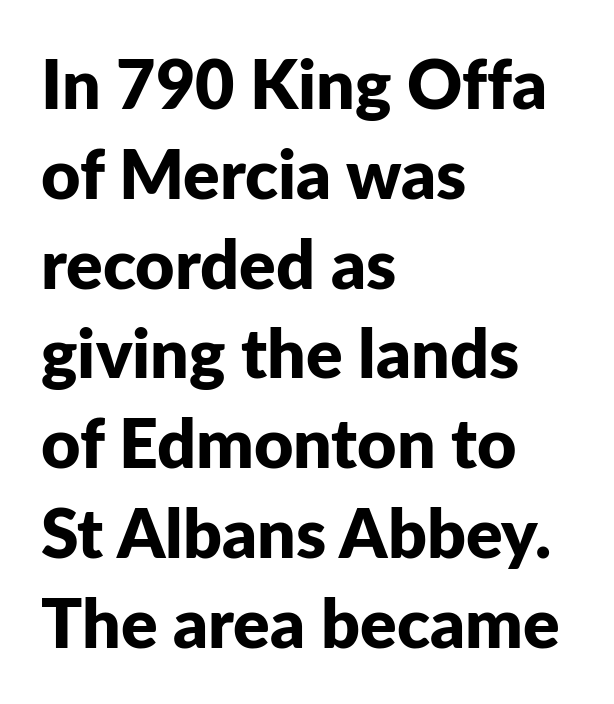
The letters stand upright; this is a roman face. The letters are bold, with thick, heavy strokes. Leading: standard. Honestly, there is no underline to notice here at all. The lines in this sample share a left origin and differ only in where they stop. Is the letter spacing exaggerated? No — it looks like the ordinary default.
